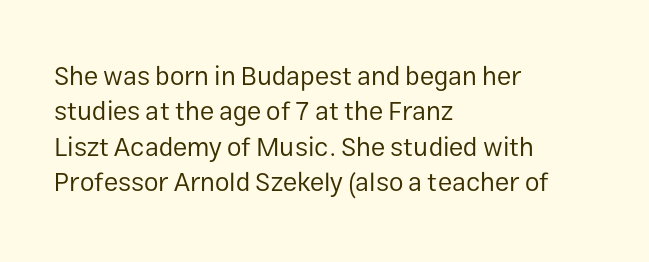
The image shows 26 px text type, upright; set left-aligned, normal line spacing (1.36x), normal letter spacing, not underlined.
